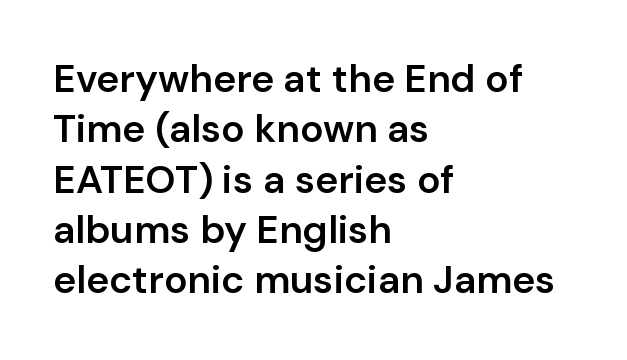
{"serif": "no", "italic": "no", "bold": "semi", "weight": "semibold", "width": "normal", "stroke_contrast": "low", "x_height": "medium", "monospaced": "no", "underline": "no", "align": "left", "line_spacing": "normal", "line_spacing_ratio": 1.29, "letter_spacing": "normal", "letter_spacing_em": 0.0, "glyph_px": 39}
